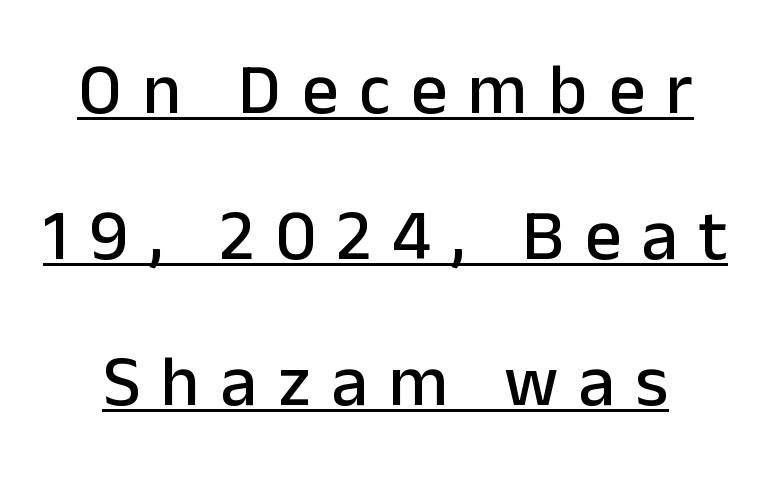
The image shows 72 px sans-serif type, upright; set loose line spacing (2.03x), unusually wide letter spacing (+0.29 em), underlined; low stroke contrast and a medium x-height.
